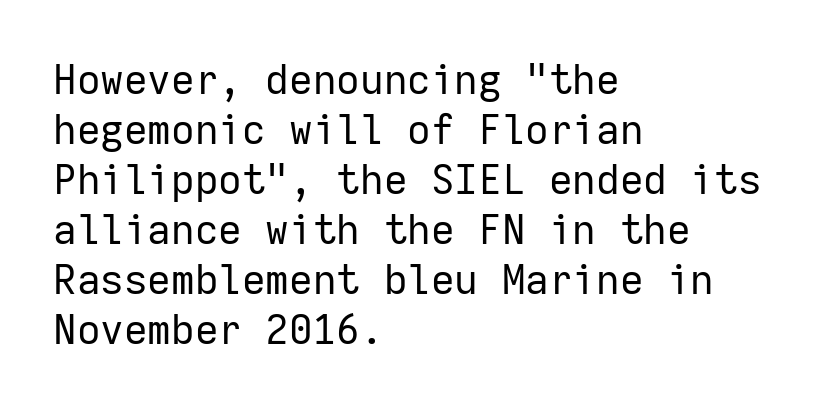
The image shows 41 px regular-weight sans-serif type, upright, monospaced; set left-aligned, line spacing 1.22x, normal letter spacing, not underlined; low stroke contrast and a medium x-height.
